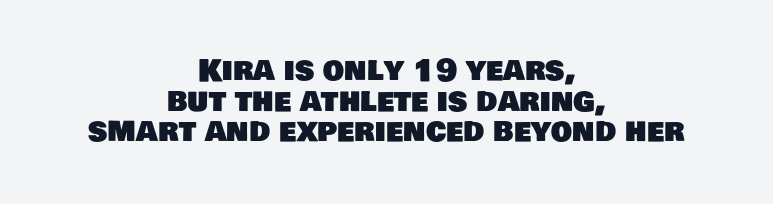
The image shows 30 px sans-serif type; set centered, tight line spacing (1.02x), normal letter spacing, not underlined; low stroke contrast and a large x-height.
